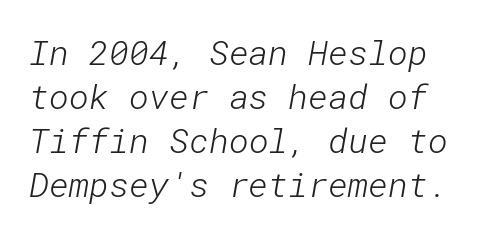
Q: Is the text bold? A: No.
Q: Is the typeface a serif or a sans-serif typeface? A: Sans-serif.
Q: Is the text underlined? A: No.
Q: Is the spacing between letters normal or unusually wide? A: Normal.
Q: Is the spacing between lines tight, normal or loose? A: Normal.
Q: Width (condensed, normal, or wide)? A: Normal.
Q: Stroke contrast? A: Low.
Q: x-height? A: Medium.
